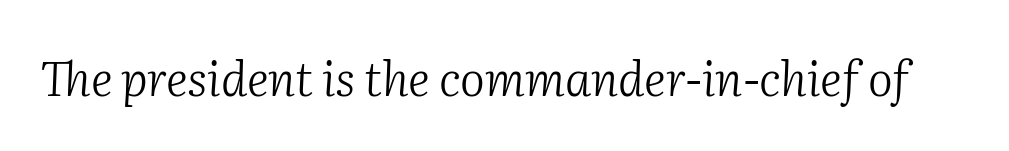
{"serif": "yes", "italic": "yes", "lean": "right", "slant_degrees": 2, "bold": "no", "weight": "light", "width": "normal", "stroke_contrast": "medium", "x_height": "medium", "monospaced": "no", "underline": "no", "letter_spacing": "normal", "letter_spacing_em": 0.0, "glyph_px": 47}
